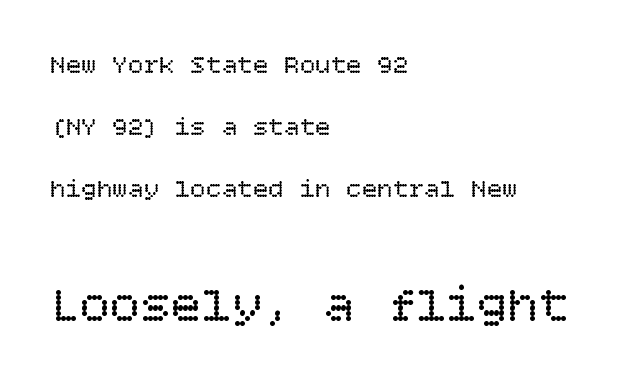
Q: Is the text bold? A: No.
Q: Is the text italic (slanted)? A: No, it is upright.
Q: Is the text underlined? A: No.
Q: How is the paragraph aligned? A: Left-aligned.
Q: Is the spacing between letters normal or unusually wide? A: Normal.
Q: Is the spacing between lines tight, normal or loose? A: Loose.
Q: Which block of text is set in a larger size, the first (top) or the second (bottom)? A: The second (bottom) one.
Q: Width (condensed, normal, or wide)? A: Normal.
Q: Stroke contrast? A: Low.
Q: x-height? A: Large.
